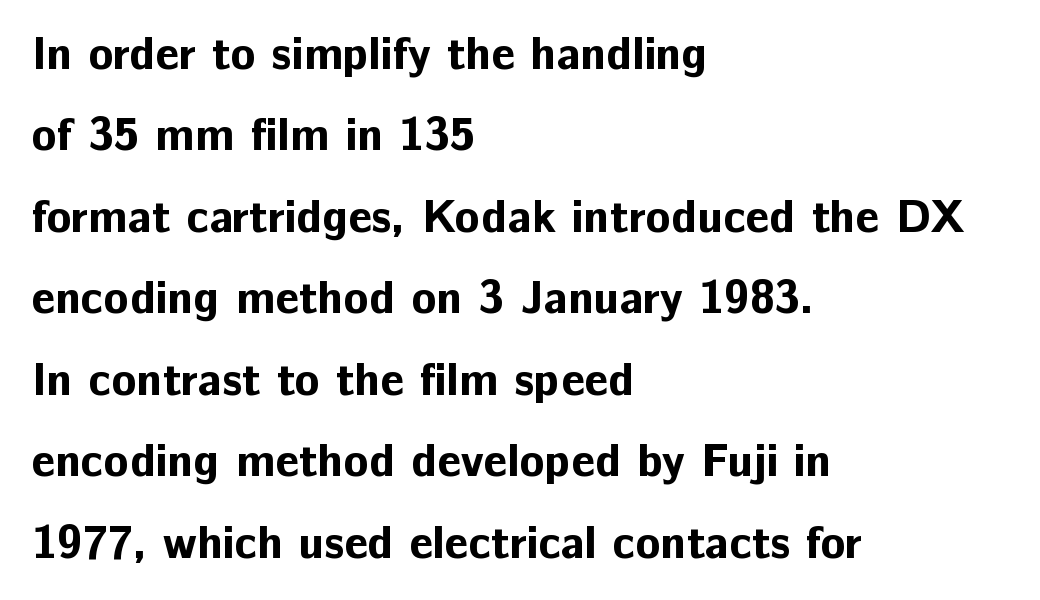
{"serif": "no", "italic": "no", "bold": "yes", "weight": "bold", "width": "normal", "stroke_contrast": "low", "x_height": "medium", "monospaced": "no", "underline": "no", "align": "left", "line_spacing_ratio": 1.77, "letter_spacing": "normal", "letter_spacing_em": 0.0, "glyph_px": 46}
